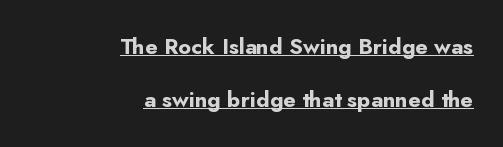
One glance says open: line gaps are wider than usual. Is the type bold? Yes — the strokes are clearly thick and heavy. Upright lettering throughout. Looks like someone drew a line under every word here. Honestly, the letter spacing is just normal — you wouldn't notice it. The rag falls on the left side of this text block.
